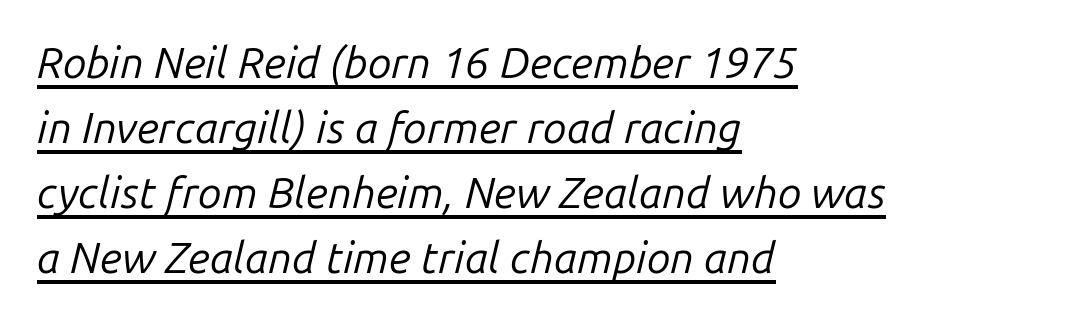
The image shows 43 px regular-weight type, italic (leaning right); set left-aligned, normal line spacing (1.51x), normal letter spacing, underlined; low stroke contrast and a medium x-height.
